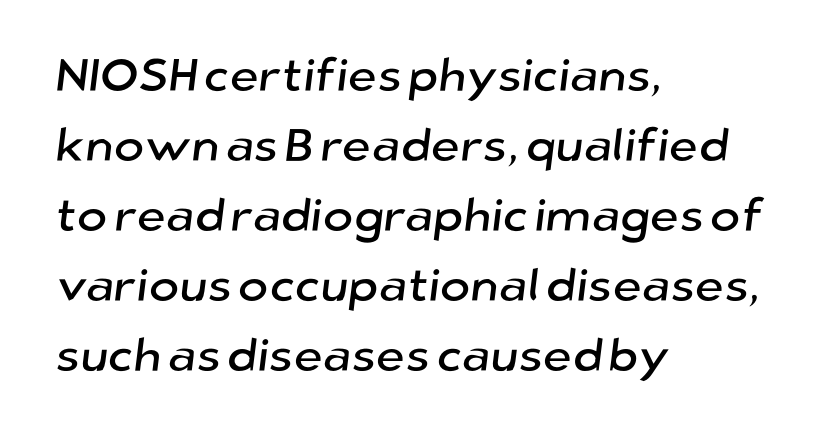
{"serif": "no", "width": "normal", "stroke_contrast": "low", "x_height": "medium", "monospaced": "no", "underline": "no", "align": "left", "line_spacing": "normal", "line_spacing_ratio": 1.52, "letter_spacing": "normal", "letter_spacing_em": 0.0, "glyph_px": 46}
